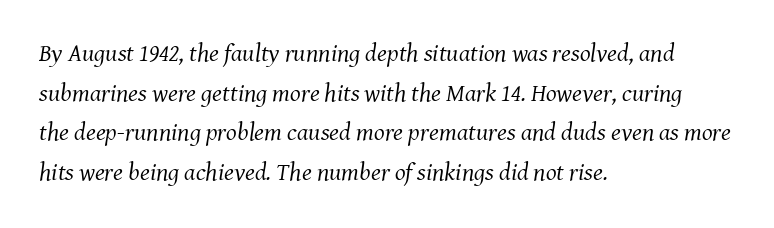
Q: Is the text bold? A: No.
Q: Is the text italic (slanted)? A: Yes, it leans right by about 8 degrees.
Q: Is the text underlined? A: No.
Q: How is the paragraph aligned? A: Left-aligned.
Q: Is the spacing between letters normal or unusually wide? A: Normal.
Q: Is the spacing between lines tight, normal or loose? A: Normal.
